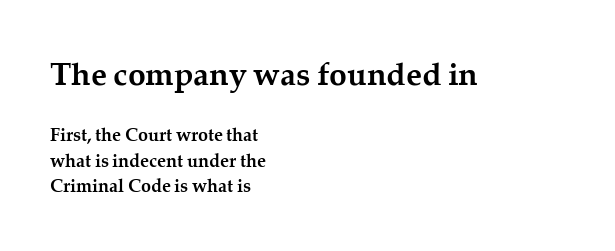
{"serif": "yes", "italic": "no", "bold": "yes", "weight": "semibold", "width": "normal", "stroke_contrast": "medium", "x_height": "medium", "monospaced": "no", "underline": "no", "align": "left", "line_spacing": "normal", "line_spacing_ratio": 1.42, "letter_spacing": "normal", "letter_spacing_em": 0.0, "larger_block": "first", "size_ratio": 1.78, "glyph_px": 32}
